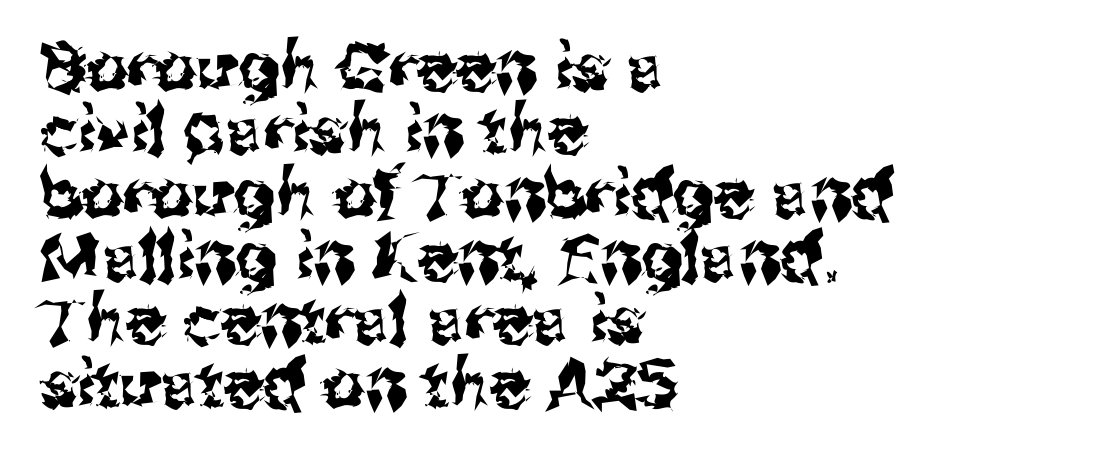
{"serif": "no", "italic": "no", "width": "normal", "stroke_contrast": "medium", "x_height": "medium", "monospaced": "no", "underline": "no", "align": "left", "line_spacing": "tight", "line_spacing_ratio": 0.96, "letter_spacing": "normal", "letter_spacing_em": 0.0, "glyph_px": 66}
